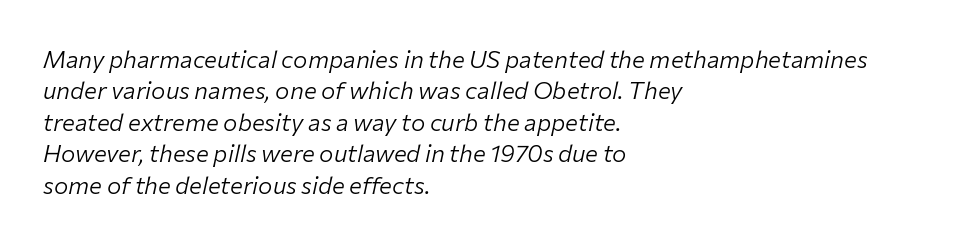
Horizontally, the lines are justified to the leading edge only. The typeface has the unassuming heft of standard copy or less. Is there much room between lines? A standard amount, neither cramped nor airy. Notice how the stems are inclined rather than vertical — that's the hallmark of italics. Honestly, the letter spacing is just normal — you wouldn't notice it. Quick note: underline off.
